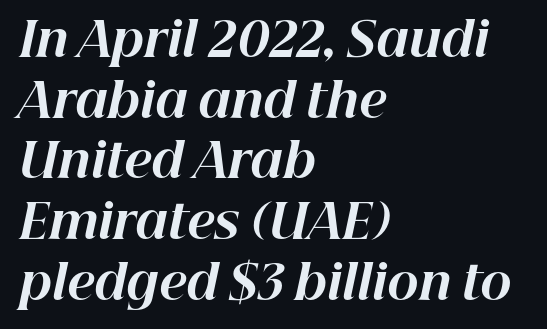
Q: Is the text bold? A: Yes.
Q: Is the text italic (slanted)? A: Yes, it leans right by about 12 degrees.
Q: Is the text underlined? A: No.
Q: How is the paragraph aligned? A: Left-aligned.
Q: Is the spacing between letters normal or unusually wide? A: Normal.
Q: Is the spacing between lines tight, normal or loose? A: Normal.
Q: Width (condensed, normal, or wide)? A: Normal.
Q: Stroke contrast? A: High.
Q: x-height? A: Medium.
Q: Monospaced? A: No.
